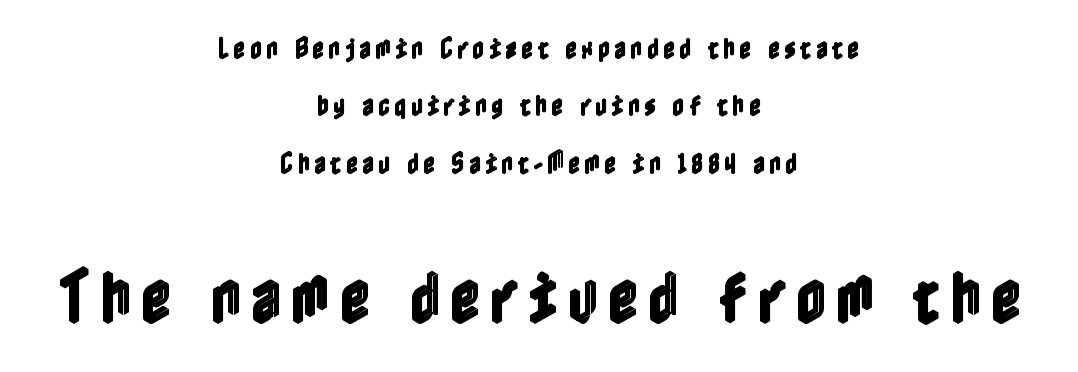
{"italic": "no", "width": "condensed", "x_height": "medium", "underline": "no", "align": "center", "line_spacing": "loose", "line_spacing_ratio": 2.39, "larger_block": "second", "size_ratio": 2.46, "glyph_px": 59}
